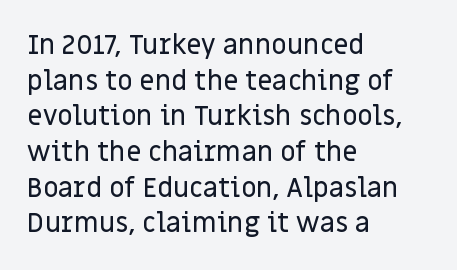
Q: Is the text italic (slanted)? A: No, it is upright.
Q: Is the text underlined? A: No.
Q: How is the paragraph aligned? A: Left-aligned.
Q: Is the spacing between letters normal or unusually wide? A: Normal.
Q: Is the spacing between lines tight, normal or loose? A: Normal.
